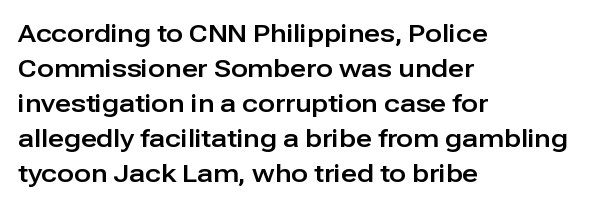
{"italic": "no", "underline": "no", "align": "left", "line_spacing": "normal", "line_spacing_ratio": 1.4, "letter_spacing": "normal", "letter_spacing_em": 0.0, "glyph_px": 25}
